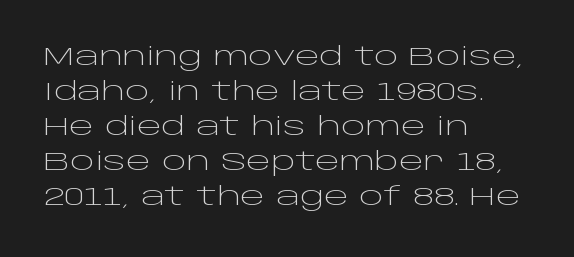
{"italic": "no", "bold": "no", "underline": "no", "align": "left", "line_spacing": "normal", "line_spacing_ratio": 1.35, "letter_spacing": "normal", "letter_spacing_em": 0.0, "glyph_px": 26}
